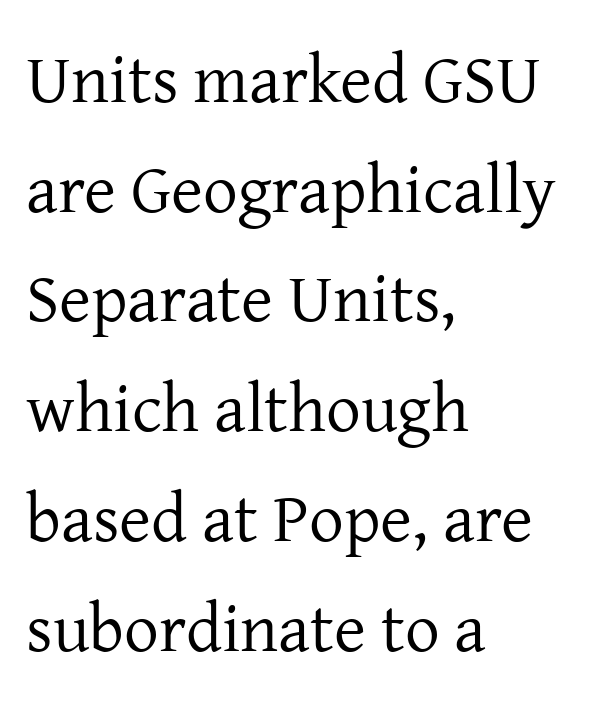
{"serif": "yes", "italic": "no", "bold": "no", "weight": "regular", "width": "normal", "stroke_contrast": "low", "x_height": "medium", "monospaced": "no", "underline": "no", "align": "left", "line_spacing": "normal", "line_spacing_ratio": 1.59, "letter_spacing": "normal", "letter_spacing_em": 0.0, "glyph_px": 69}
